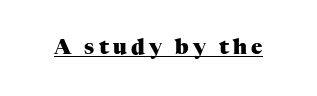
Descenders here cross a horizontal rule under the line. Its strokes are broad and dark, the hallmark of bold type. You could only call the tracking loose — the letters float apart. Characters remain perfectly vertical along every line.
